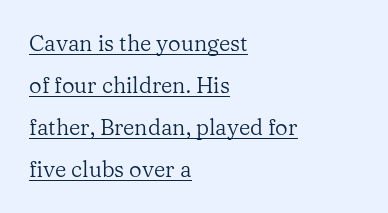
{"italic": "no", "bold": "no", "underline": "yes", "align": "left", "line_spacing": "loose", "line_spacing_ratio": 1.91, "letter_spacing": "normal", "letter_spacing_em": 0.0, "glyph_px": 22}
